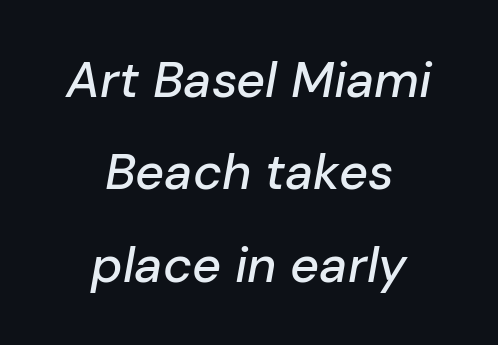
Q: Is the text italic (slanted)? A: Yes, it leans right by about 10 degrees.
Q: Is the text underlined? A: No.
Q: How is the paragraph aligned? A: Centered.
Q: Is the spacing between letters normal or unusually wide? A: Normal.
Q: Width (condensed, normal, or wide)? A: Normal.
Q: Stroke contrast? A: Low.
Q: x-height? A: Medium.
Q: Monospaced? A: No.
